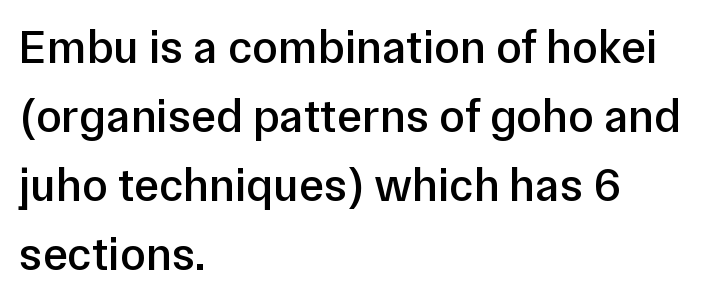
Q: Is the text bold? A: Semi-bold.
Q: Is the text italic (slanted)? A: No, it is upright.
Q: Is the typeface a serif or a sans-serif typeface? A: Sans-serif.
Q: Is the text underlined? A: No.
Q: How is the paragraph aligned? A: Left-aligned.
Q: Is the spacing between letters normal or unusually wide? A: Normal.
Q: Is the spacing between lines tight, normal or loose? A: Normal.
Q: Width (condensed, normal, or wide)? A: Normal.
Q: Stroke contrast? A: Low.
Q: x-height? A: Medium.
Q: Monospaced? A: No.
